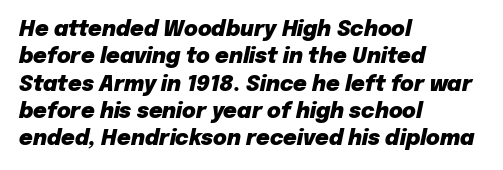
Chunky letters — that's bold for sure. A bare baseline throughout the passage. Every character sits at an angle, as italics do. The rag falls on the right side of this text block. Default kerning and tracking; the words read as compact shapes.
